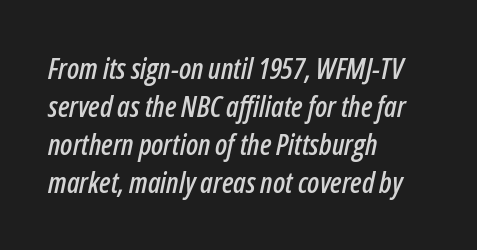
Q: Is the text italic (slanted)? A: Yes, it leans right by about 12 degrees.
Q: Is the text underlined? A: No.
Q: How is the paragraph aligned? A: Left-aligned.
Q: Is the spacing between letters normal or unusually wide? A: Normal.
Q: Is the spacing between lines tight, normal or loose? A: Normal.
Q: Width (condensed, normal, or wide)? A: Condensed.
Q: Stroke contrast? A: Low.
Q: x-height? A: Medium.
Q: Monospaced? A: No.
